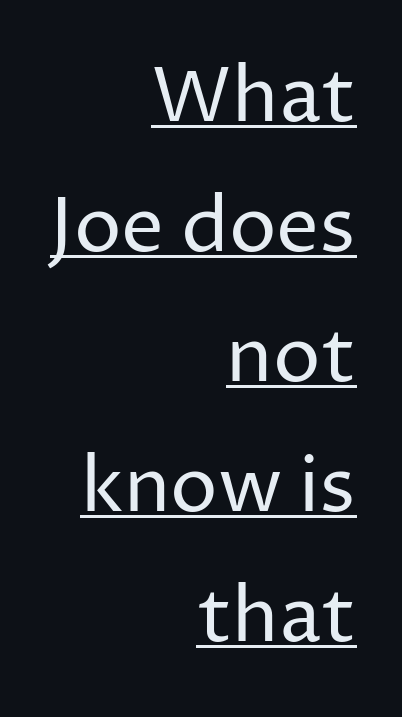
A typesetter would call this proportional, since set widths differ per character. Nope, no serifs anywhere on these letters. Which margin do the lines hug? The right one — the left edge is uneven. The letters stand straight up with perfectly vertical stems.
